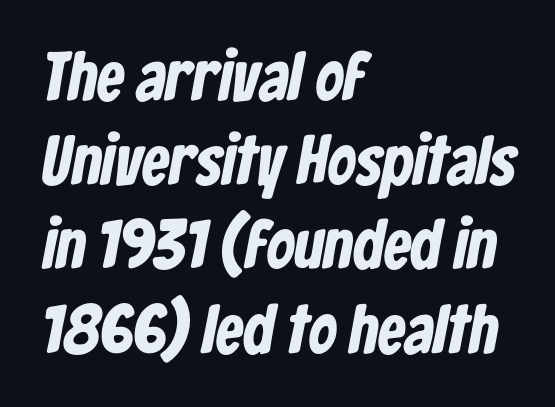
{"serif": "no", "bold": "yes", "weight": "bold", "width": "condensed", "stroke_contrast": "low", "x_height": "medium", "monospaced": "no", "underline": "no", "align": "left", "line_spacing_ratio": 1.22, "letter_spacing": "normal", "letter_spacing_em": 0.0, "glyph_px": 69}
